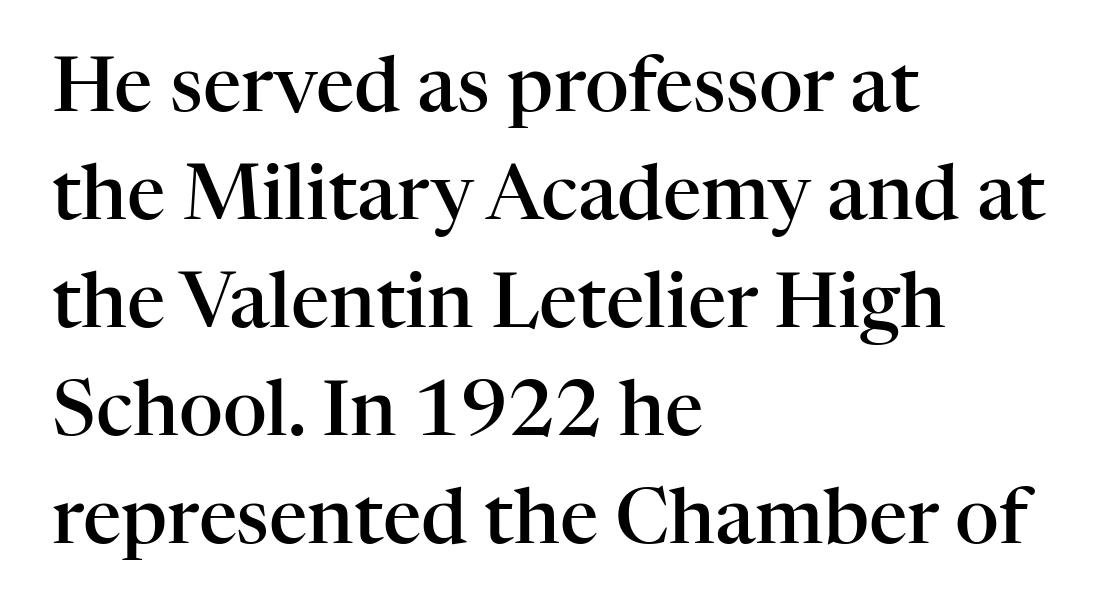
Q: Is the text bold? A: Semi-bold.
Q: Is the text italic (slanted)? A: No, it is upright.
Q: Is the typeface a serif or a sans-serif typeface? A: Serif.
Q: Is the text underlined? A: No.
Q: How is the paragraph aligned? A: Left-aligned.
Q: Is the spacing between letters normal or unusually wide? A: Normal.
Q: Is the spacing between lines tight, normal or loose? A: Normal.
Q: Width (condensed, normal, or wide)? A: Normal.
Q: Stroke contrast? A: High.
Q: x-height? A: Medium.
Q: Monospaced? A: No.
